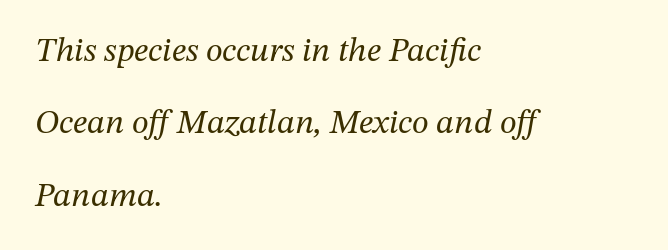
Think of a printed novel: that variable character pitch is what you see here. Quick note: interline space is abundant. The text was rendered using a seriffed face with decorative stroke endings. The foot of each line stays bare and open. The face used here has a pronounced slope to its letters.
